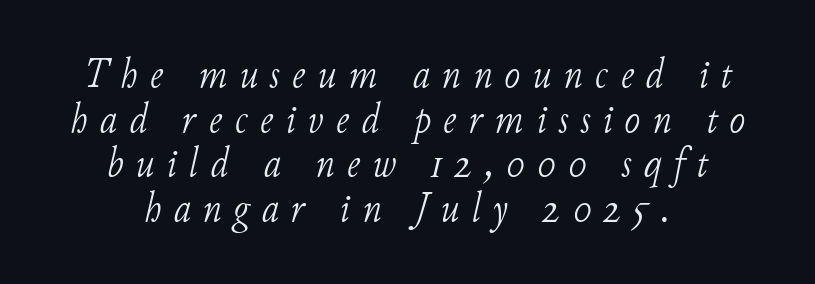
Q: Is the text bold? A: No.
Q: Is the text italic (slanted)? A: Yes, it leans right by about 11 degrees.
Q: Is the typeface a serif or a sans-serif typeface? A: Serif.
Q: Is the text underlined? A: No.
Q: How is the paragraph aligned? A: Centered.
Q: Is the spacing between letters normal or unusually wide? A: Unusually wide.
Q: Is the spacing between lines tight, normal or loose? A: Tight.
Q: Width (condensed, normal, or wide)? A: Normal.
Q: Stroke contrast? A: Low.
Q: x-height? A: Small.
Q: Monospaced? A: No.
